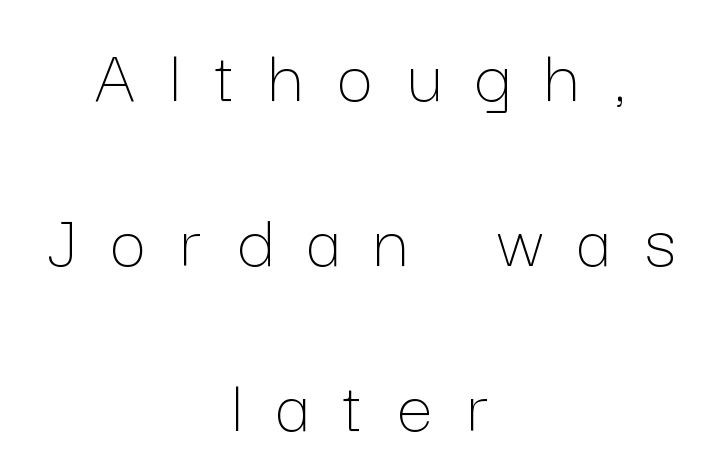
The line-height multiplier appears high, well above default. The characters are drawn with everyday or finer stroke widths. The type sits square on the baseline with zero lean. Layout note: lines centered. Only glyphs here, with clear space below each row. Tracking value appears strongly positive — letters spread wide.
